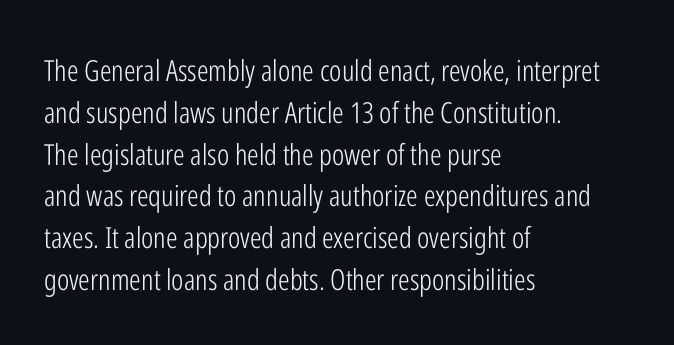
A typesetter would mark this as roman, not italic. The characters display no serif detailing; their extremities are plain. Is this a fixed-width face? No — the glyphs have proportional, varying widths. Line spacing here is normal. Leftover space on each line is placed entirely after the last word. Descenders hang freely into open space.
